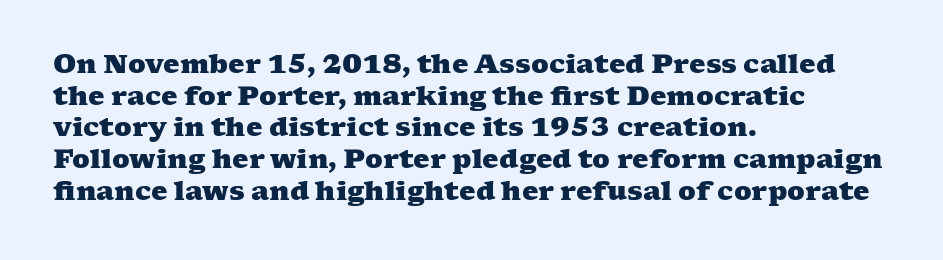
The image shows 26 px bold type; set left-aligned, line spacing 1.22x, normal letter spacing, not underlined.
